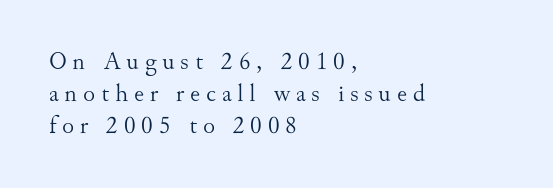
A typesetter would call this leading conventional body-copy spacing. In terms of letterspacing, this is a distinctly airy, spread setting. These glyphs show unthickened strokes, regular width or finer. This rendering features lettering with no underline. Vertical strokes here are truly vertical. These lines stack with their left ends in a neat column.
